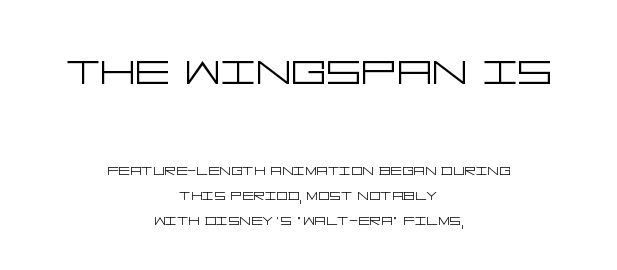
{"serif": "no", "italic": "no", "bold": "no", "weight": "light", "width": "wide", "stroke_contrast": "low", "x_height": "large", "underline": "no", "align": "center", "line_spacing": "normal", "line_spacing_ratio": 1.37, "letter_spacing": "normal", "letter_spacing_em": 0.0, "larger_block": "first", "size_ratio": 3.06, "glyph_px": 55}
